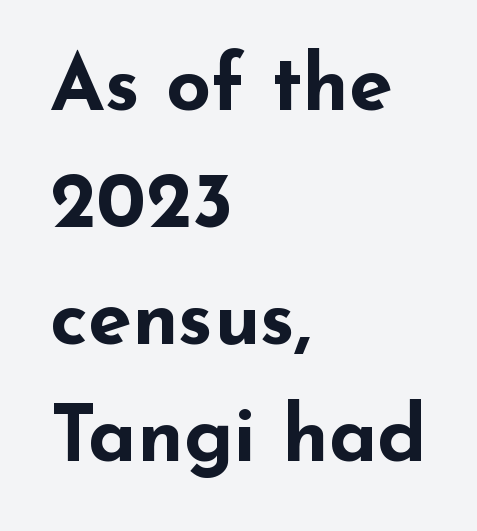
{"serif": "no", "italic": "no", "bold": "yes", "weight": "bold", "width": "wide", "stroke_contrast": "low", "x_height": "small", "monospaced": "no", "underline": "no", "align": "left", "line_spacing": "normal", "line_spacing_ratio": 1.48, "letter_spacing": "normal", "letter_spacing_em": 0.0, "glyph_px": 79}
